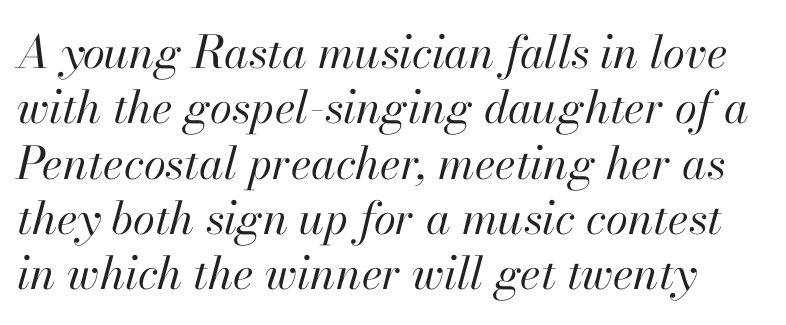
Q: Is the text bold? A: No.
Q: Is the text italic (slanted)? A: Yes, it leans right by about 13 degrees.
Q: Is the text underlined? A: No.
Q: Is the spacing between letters normal or unusually wide? A: Normal.
Q: Width (condensed, normal, or wide)? A: Normal.
Q: Stroke contrast? A: High.
Q: x-height? A: Small.
Q: Monospaced? A: No.
